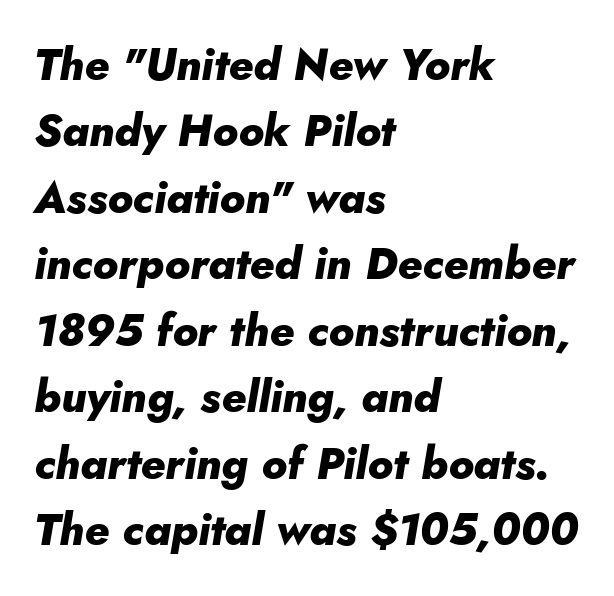
{"italic": "yes", "lean": "right", "slant_degrees": 10, "bold": "yes", "weight": "heavy", "width": "normal", "stroke_contrast": "low", "x_height": "small", "monospaced": "no", "underline": "no", "align": "left", "line_spacing": "normal", "line_spacing_ratio": 1.51, "letter_spacing": "normal", "letter_spacing_em": 0.0, "glyph_px": 44}
